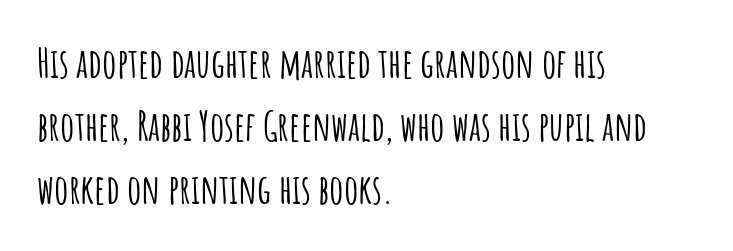
{"serif": "no", "italic": "no", "width": "condensed", "stroke_contrast": "low", "x_height": "large", "monospaced": "no", "underline": "no", "align": "left", "line_spacing": "normal", "line_spacing_ratio": 1.57, "letter_spacing": "normal", "letter_spacing_em": 0.0, "glyph_px": 40}
